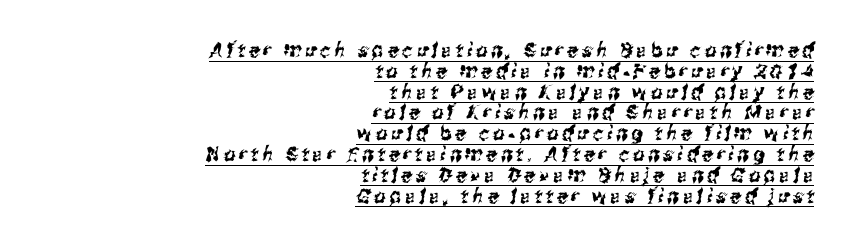
{"underline": "yes", "align": "right", "line_spacing": "tight", "line_spacing_ratio": 1.04, "glyph_px": 20}
